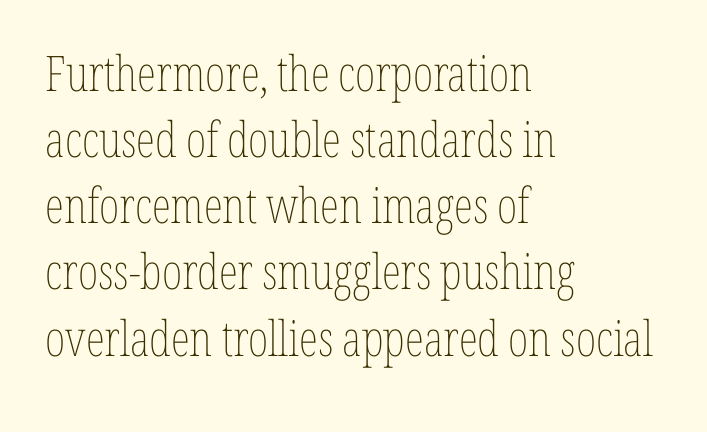
{"italic": "no", "bold": "no", "weight": "thin", "width": "condensed", "stroke_contrast": "low", "x_height": "medium", "monospaced": "no", "underline": "no", "align": "left", "line_spacing": "normal", "line_spacing_ratio": 1.35, "letter_spacing": "normal", "letter_spacing_em": 0.0, "glyph_px": 49}
